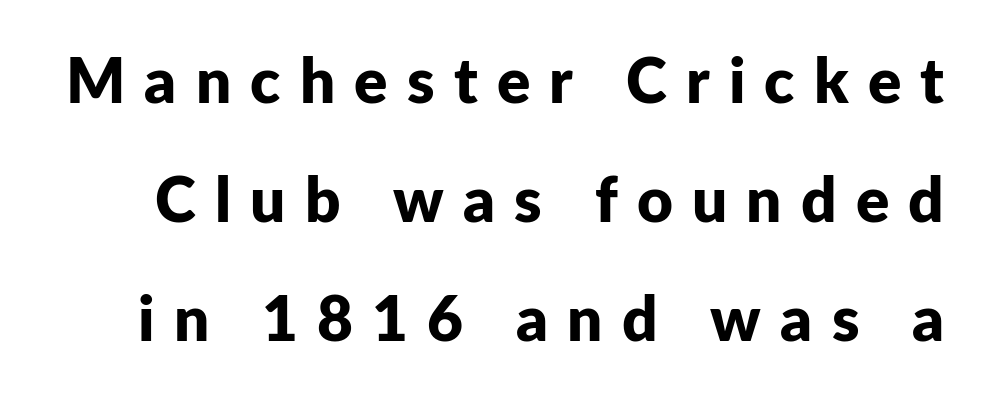
{"serif": "no", "italic": "no", "bold": "yes", "weight": "bold", "width": "normal", "stroke_contrast": "low", "x_height": "medium", "monospaced": "no", "underline": "no", "line_spacing": "loose", "line_spacing_ratio": 1.92, "letter_spacing": "wide", "letter_spacing_em": 0.31, "glyph_px": 62}
